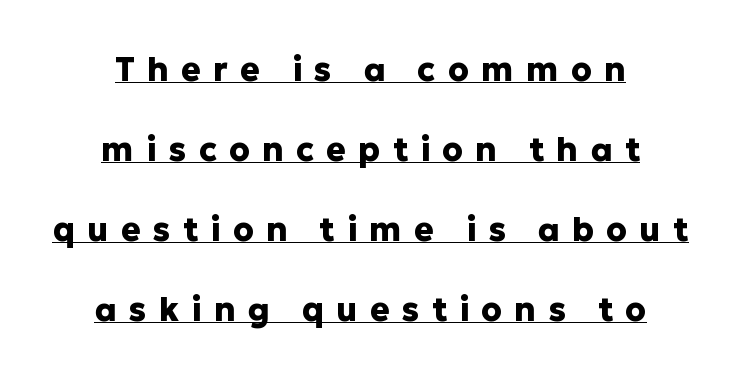
{"serif": "no", "italic": "no", "bold": "yes", "weight": "heavy", "width": "normal", "stroke_contrast": "low", "x_height": "medium", "monospaced": "no", "underline": "yes", "align": "center", "line_spacing": "loose", "line_spacing_ratio": 2.42, "letter_spacing": "wide", "letter_spacing_em": 0.37, "glyph_px": 33}
